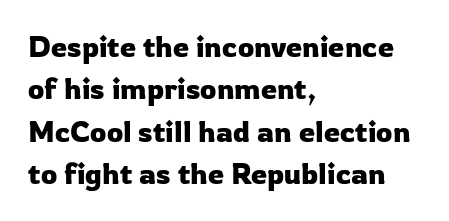
The image shows 29 px sans-serif type, upright; set left-aligned, normal line spacing (1.46x), normal letter spacing, not underlined; low stroke contrast and a medium x-height.
